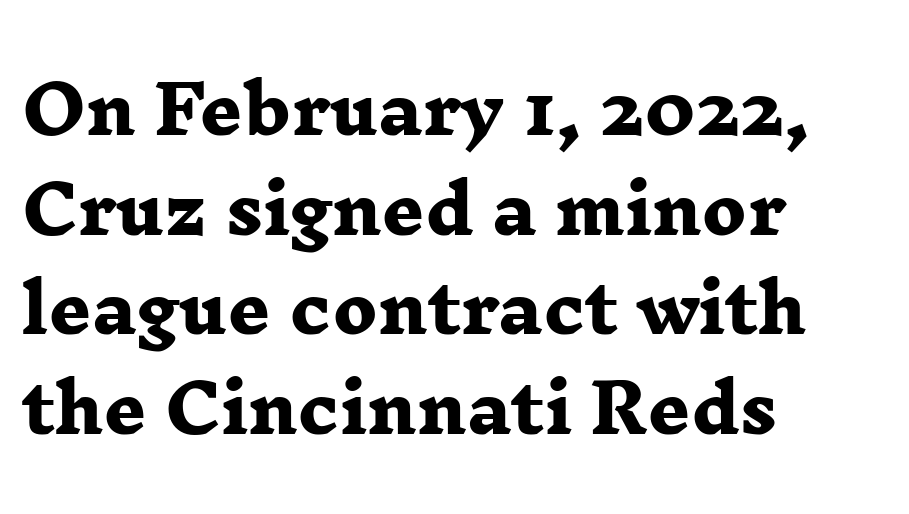
Q: Is the text bold? A: Yes.
Q: Is the typeface a serif or a sans-serif typeface? A: Serif.
Q: Is the text underlined? A: No.
Q: How is the paragraph aligned? A: Left-aligned.
Q: Is the spacing between letters normal or unusually wide? A: Normal.
Q: Is the spacing between lines tight, normal or loose? A: Normal.
Q: Width (condensed, normal, or wide)? A: Wide.
Q: Stroke contrast? A: Low.
Q: x-height? A: Medium.
Q: Monospaced? A: No.
